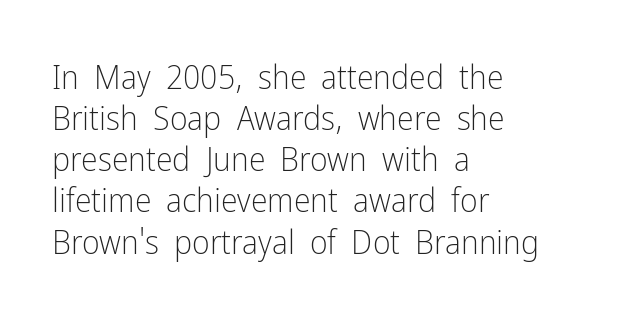
{"serif": "no", "italic": "no", "bold": "no", "weight": "light", "width": "condensed", "stroke_contrast": "low", "x_height": "medium", "monospaced": "no", "underline": "no", "align": "left", "line_spacing_ratio": 1.21, "letter_spacing": "normal", "letter_spacing_em": 0.0, "glyph_px": 34}
